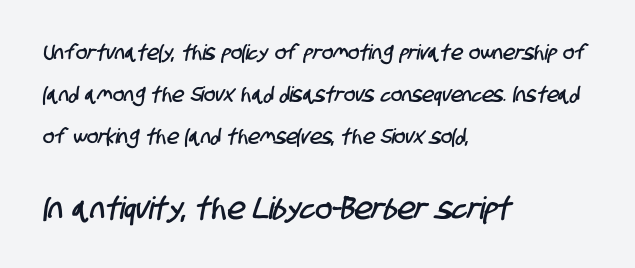
{"serif": "no", "width": "condensed", "stroke_contrast": "low", "x_height": "large", "monospaced": "no", "underline": "no", "align": "left", "line_spacing": "loose", "line_spacing_ratio": 2.01, "letter_spacing": "normal", "letter_spacing_em": 0.0, "larger_block": "second", "size_ratio": 1.48, "glyph_px": 31}
